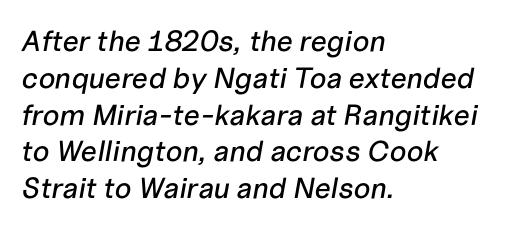
Default kerning and tracking; the words read as compact shapes. The compositor pushed each line to the left boundary. Slant detected: the letters are inclined. Character widths vary here, with narrow letters taking less room than wide ones.
